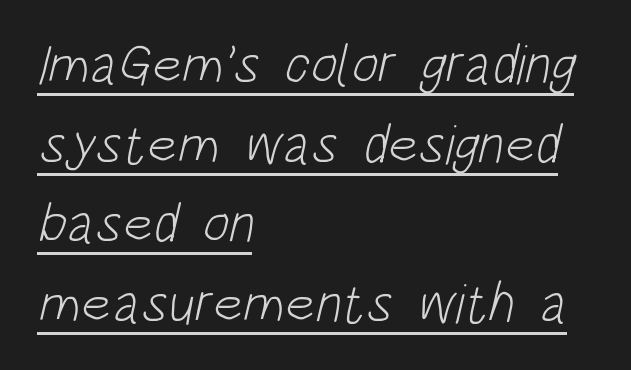
Q: Is the text bold? A: No.
Q: Is the typeface a serif or a sans-serif typeface? A: Sans-serif.
Q: Is the text underlined? A: Yes.
Q: How is the paragraph aligned? A: Left-aligned.
Q: Is the spacing between letters normal or unusually wide? A: Normal.
Q: Is the spacing between lines tight, normal or loose? A: Normal.
Q: Width (condensed, normal, or wide)? A: Condensed.
Q: Stroke contrast? A: Low.
Q: x-height? A: Large.
Q: Monospaced? A: No.
